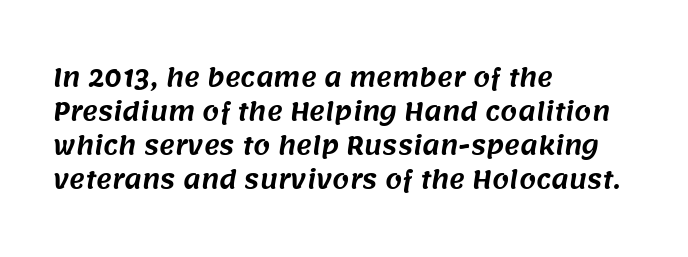
The image shows 24 px text type; set left-aligned, normal line spacing (1.41x), normal letter spacing, not underlined.
